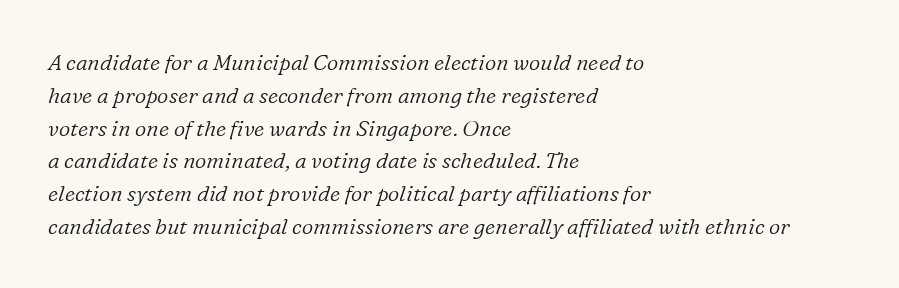
Does the copy run flush right? No — it runs flush left. Letters have the restrained weight of plain body copy at most. A normal amount of white space separates one row of letters from the next. There is no visible air inserted between adjacent glyphs. Bare-footed words on every line. The passage shown leans; its letterforms are oblique.
